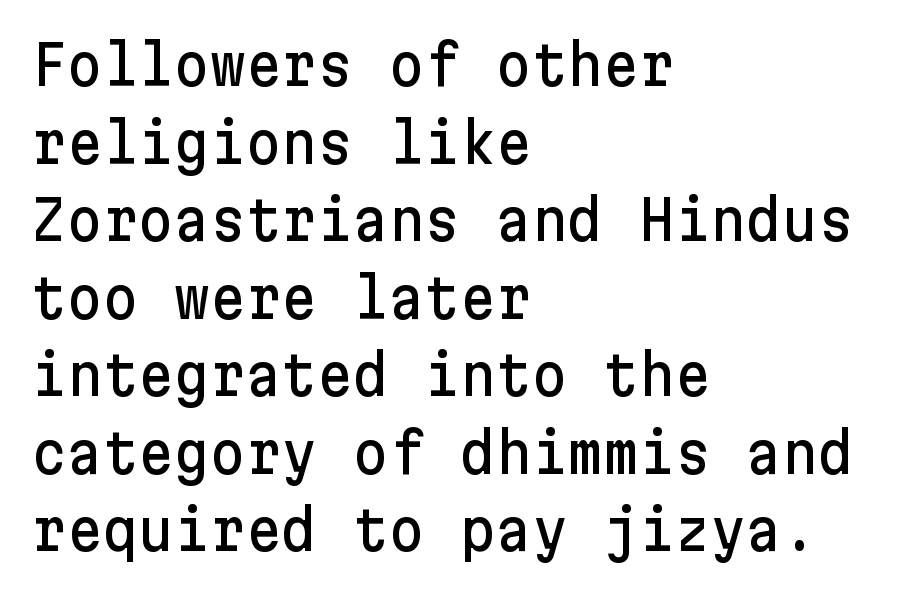
{"serif": "no", "italic": "no", "width": "normal", "stroke_contrast": "low", "x_height": "medium", "underline": "no", "align": "left", "line_spacing": "normal", "line_spacing_ratio": 1.41, "letter_spacing": "normal", "letter_spacing_em": 0.0, "glyph_px": 55}
